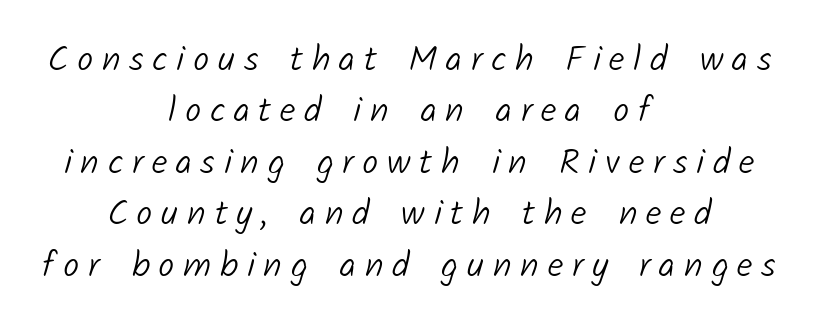
The image shows 36 px light sans-serif type; set centered, normal line spacing (1.43x), unusually wide letter spacing (+0.24 em), not underlined; low stroke contrast and a medium x-height.
